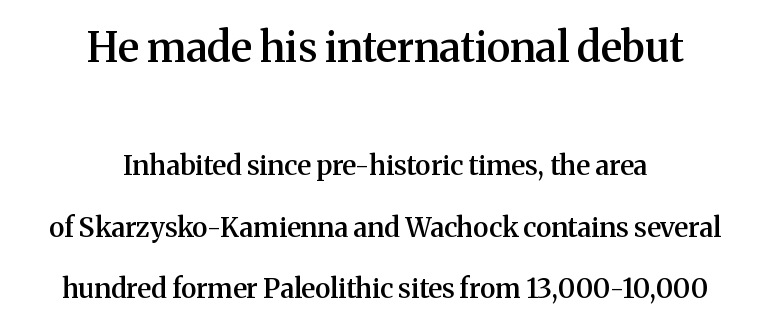
The image shows 41 px semibold serif type, upright; set centered, loose line spacing (2.29x), normal letter spacing, not underlined; the first (top) block is 1.52x larger; medium stroke contrast and a medium x-height.
